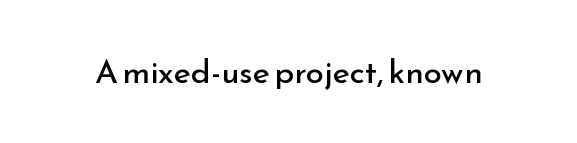
The image shows 33 px regular-weight sans-serif type, upright; set normal letter spacing, not underlined; low stroke contrast and a small x-height.
